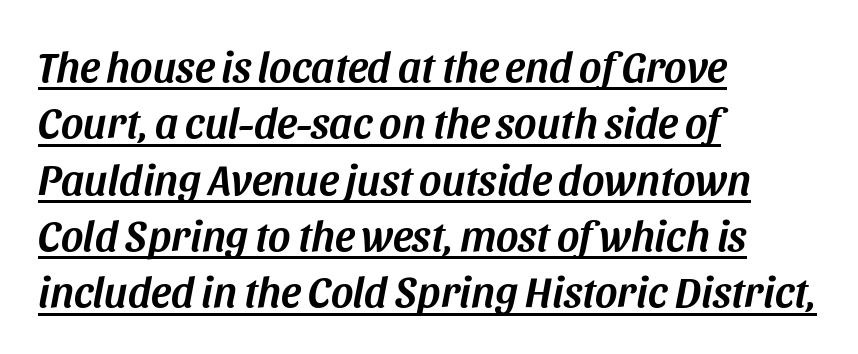
Here the designer chose a conventional face with non-uniform glyph widths. A student would call this left alignment; a typographer would say flush left, rag right. Here the glyphs are tracked normally, forming tight word shapes. Tall strokes in this sample are angled rather than plumb.
